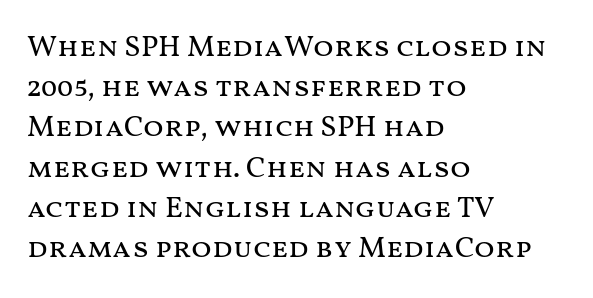
{"italic": "no", "bold": "no", "weight": "regular", "width": "wide", "stroke_contrast": "medium", "x_height": "medium", "monospaced": "no", "underline": "no", "align": "left", "line_spacing": "normal", "line_spacing_ratio": 1.34, "letter_spacing": "normal", "letter_spacing_em": 0.0, "glyph_px": 30}
